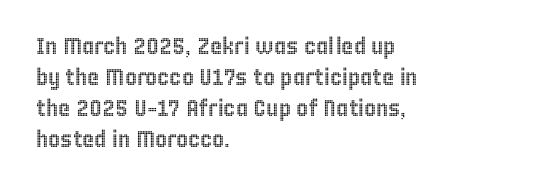
The image shows 23 px text type, upright; set left-aligned, normal line spacing (1.35x), normal letter spacing, not underlined.
